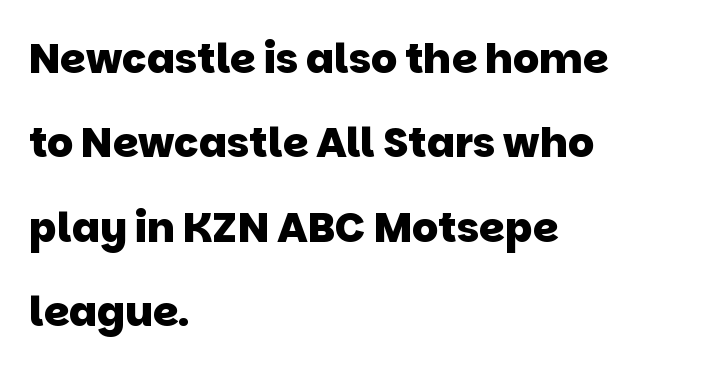
The image shows 41 px heavy sans-serif type; set left-aligned, loose line spacing (2.06x), normal letter spacing, not underlined; low stroke contrast and a large x-height.
